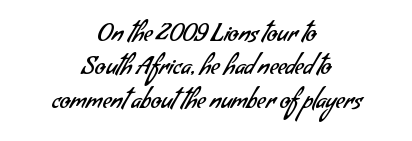
The image shows 24 px text type; set centered, normal line spacing (1.39x), normal letter spacing, not underlined.
